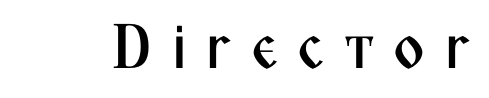
The image shows 63 px condensed sans-serif type, upright; set unusually wide letter spacing (+0.28 em), not underlined; medium stroke contrast and a medium x-height.
